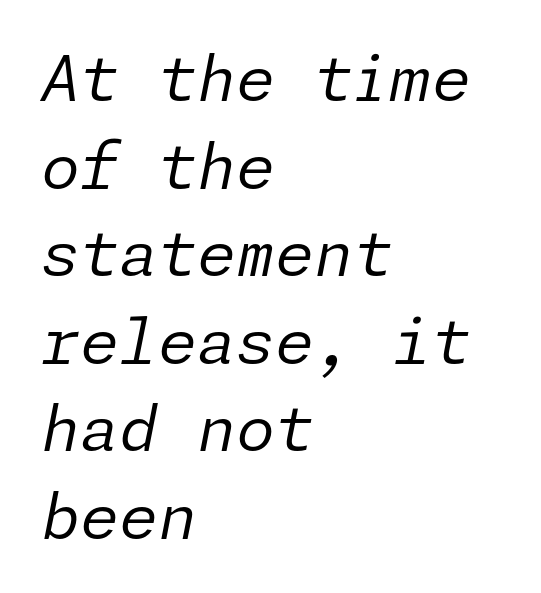
The image shows 63 px regular-weight type, italic (leaning right); set left-aligned, normal line spacing (1.39x), normal letter spacing, not underlined; low stroke contrast and a medium x-height.
